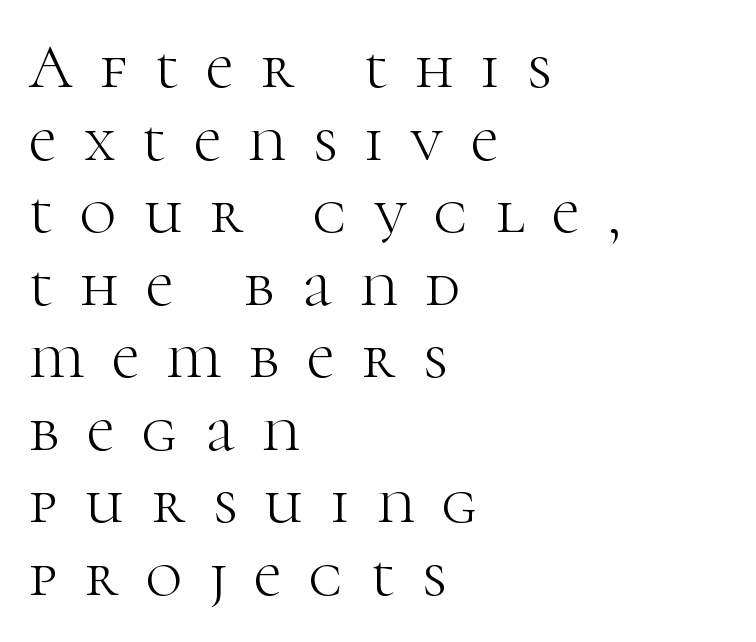
This reads as an unemphasized weight, regular at the heaviest. Caption: multi-line text, flush left, ragged right. Is this a fixed-width face? No — the glyphs have proportional, varying widths. Decoration check: the copy has no underline. The letterforms stand isolated, each surrounded by extra space.
